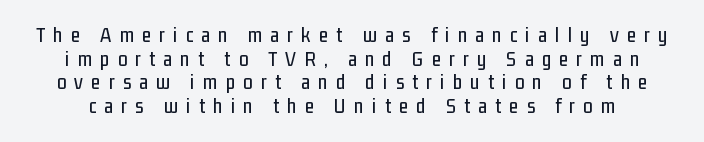
Students, note that the glyphs here are deliberately spaced far apart. Vertical spacing — tight. Notice how the stems are strictly vertical — no italics here. Quick note: underline off.
